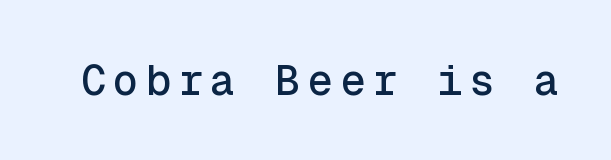
Unmarked baselines from the first word to the last. No feet cap the strokes, marking this as sans-serif type. The font's upright variant was chosen for this text. The letters march in equal steps, a hallmark of fixed-pitch type.
